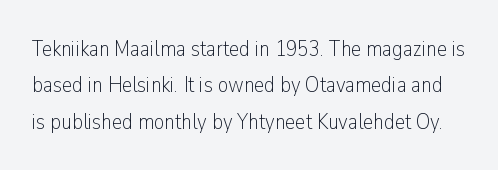
Quick note: not italic, upright. What stands out about the letter spacing? Nothing — it is the standard amount. Think standard paragraph weight, or any step lighter than that. Summary of vertical rhythm: regular, with standard interline spacing. The baseline area is clear.
